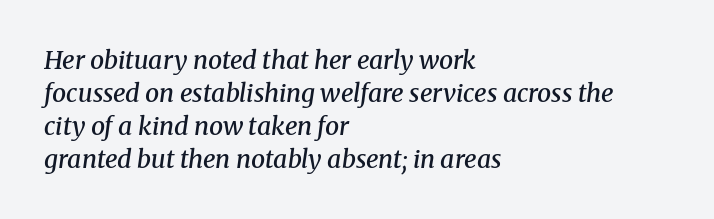
A typesetter would call this leading conventional body-copy spacing. The characters look somewhat weighty, a semibold short of true bold. Layout note: lines flush left. A bare baseline throughout the passage. This sample uses an oblique cut, with every glyph tilted off the vertical. Here the glyphs are tracked normally, forming tight word shapes.
